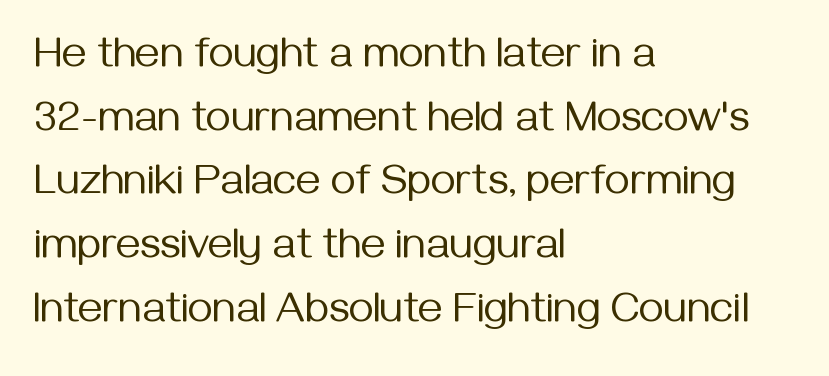
{"serif": "no", "italic": "no", "bold": "no", "weight": "regular", "width": "normal", "stroke_contrast": "medium", "x_height": "medium", "monospaced": "no", "underline": "no", "align": "left", "line_spacing": "normal", "line_spacing_ratio": 1.48, "letter_spacing": "normal", "letter_spacing_em": 0.0, "glyph_px": 43}
